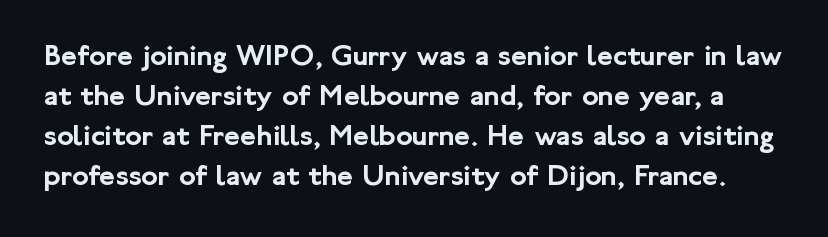
{"serif": "no", "italic": "no", "width": "normal", "stroke_contrast": "low", "x_height": "medium", "monospaced": "no", "underline": "no", "line_spacing": "normal", "line_spacing_ratio": 1.29, "letter_spacing": "normal", "letter_spacing_em": 0.0, "glyph_px": 31}
